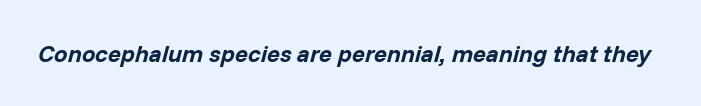
Characters are canted at an angle relative to the baseline's perpendicular. Summary of weight: heavy, a full bold. Clear beneath every line of the passage. Glyph-to-glyph distance matches everyday printed text.
